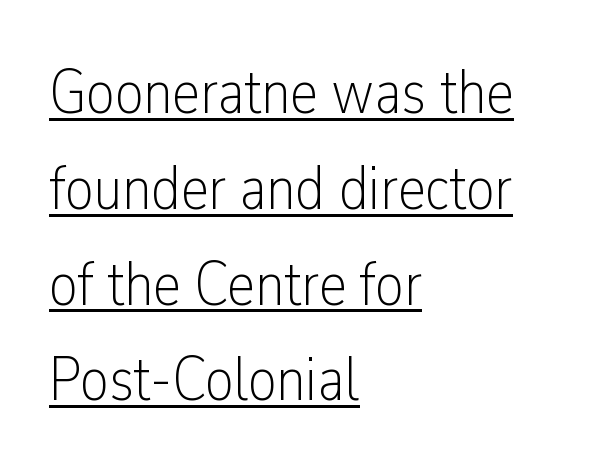
The cut favours lightness, reaching ordinary text weight at its darkest. Vertical spacing — default. The gaps between neighbouring characters are ordinary and unremarkable. Rendered with straight, roman letterforms.
